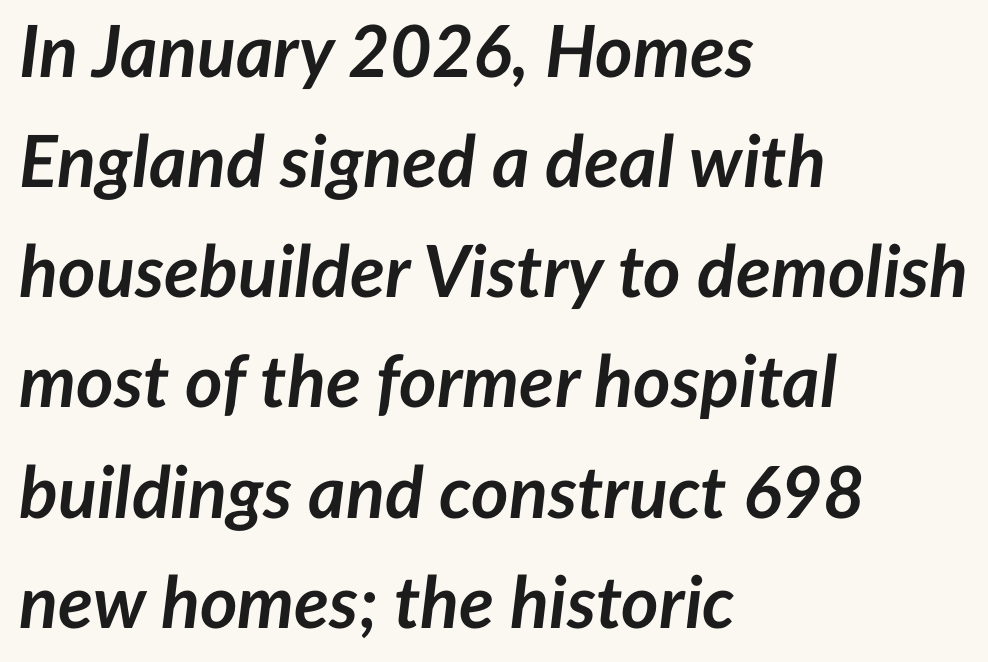
Note the varied advance widths — an 'i' is clearly narrower than an 'm'. Spacing between characters is what you'd get straight out of the box. On the weight axis this lands at bold, roughly 700. These lines sit exactly where default settings would place them. The font's italic variant was chosen for this text.
